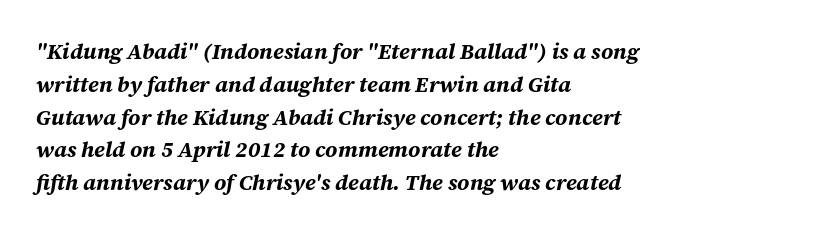
Q: Is the text bold? A: Yes.
Q: Is the text italic (slanted)? A: Yes, it leans right by about 12 degrees.
Q: Is the text underlined? A: No.
Q: How is the paragraph aligned? A: Left-aligned.
Q: Is the spacing between letters normal or unusually wide? A: Normal.
Q: Is the spacing between lines tight, normal or loose? A: Normal.
